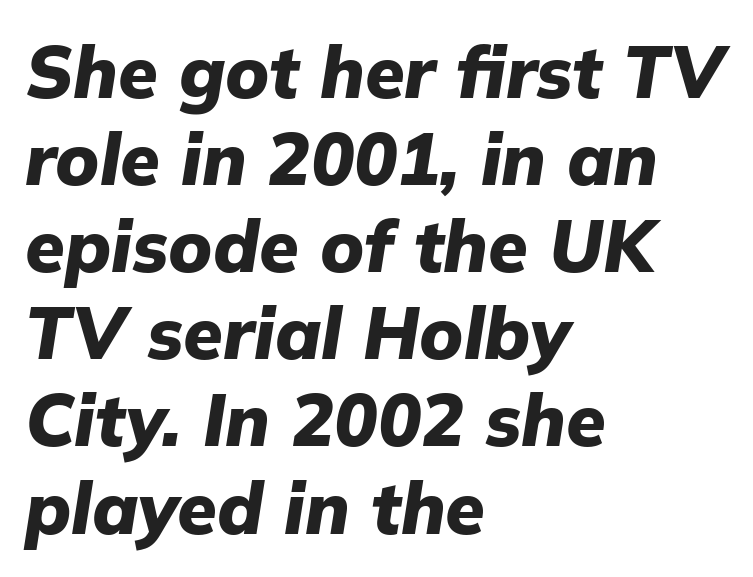
Plain, unruled lines of type. Heavy-handed strokes throughout: this text is bold. This is oblique type, the kind used for emphasis or titles. Between one letter and the next there's only the usual sliver of space.
